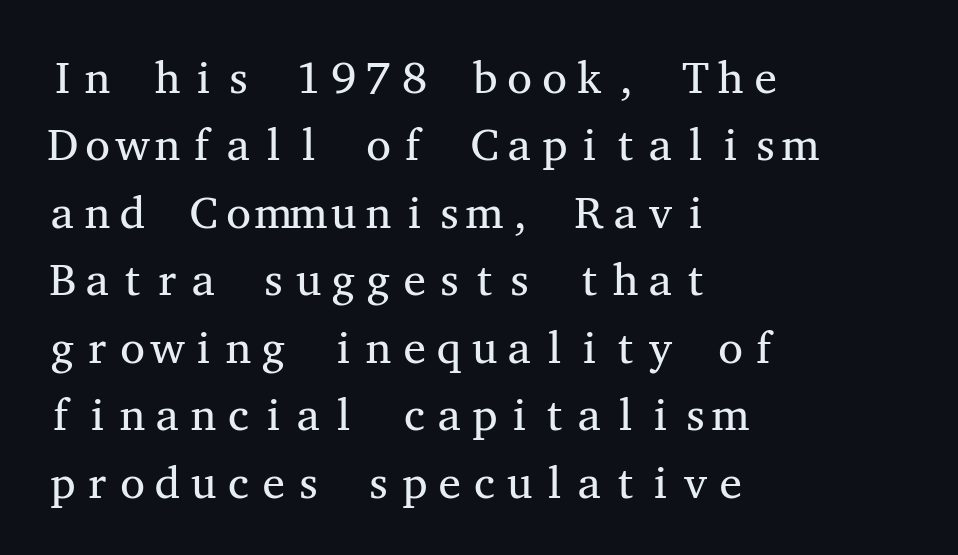
Q: Is the text bold? A: No.
Q: Is the text italic (slanted)? A: No, it is upright.
Q: Is the typeface a serif or a sans-serif typeface? A: Serif.
Q: Is the text underlined? A: No.
Q: How is the paragraph aligned? A: Left-aligned.
Q: Is the spacing between letters normal or unusually wide? A: Normal.
Q: Is the spacing between lines tight, normal or loose? A: Normal.
Q: Width (condensed, normal, or wide)? A: Wide.
Q: Stroke contrast? A: Medium.
Q: x-height? A: Medium.
Q: Monospaced? A: Yes.
